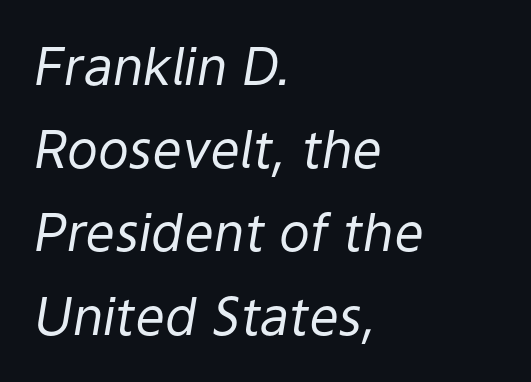
{"italic": "yes", "lean": "right", "slant_degrees": 9, "bold": "no", "weight": "regular", "width": "normal", "stroke_contrast": "low", "x_height": "medium", "monospaced": "no", "underline": "no", "align": "left", "line_spacing": "normal", "line_spacing_ratio": 1.6, "letter_spacing": "normal", "letter_spacing_em": 0.0, "glyph_px": 52}
